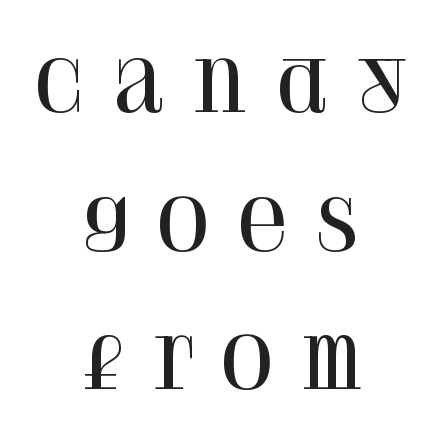
Does the copy run flush right? No — it is centered line by line. The passage shown is typeset with a serif family. Here the designer chose a conventional face with non-uniform glyph widths. The line texture is sparse and dotted thanks to wide tracking.
